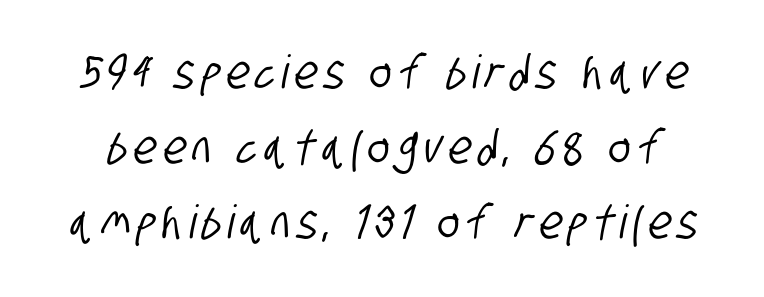
{"serif": "no", "width": "condensed", "stroke_contrast": "low", "x_height": "large", "monospaced": "no", "underline": "no", "line_spacing": "normal", "line_spacing_ratio": 1.63, "glyph_px": 46}
